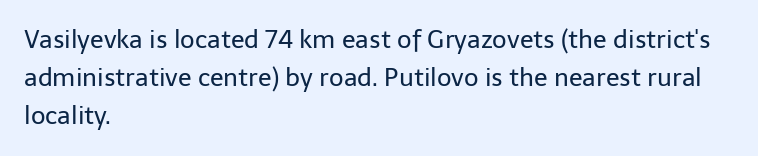
The glyphs are unaccompanied by any horizontal stroke below them. Posture: vertical. These lines keep a tight, regular rhythm from letter to letter. Interline gaps are of average width in this sample. The paragraph shown leans on its left margin.
